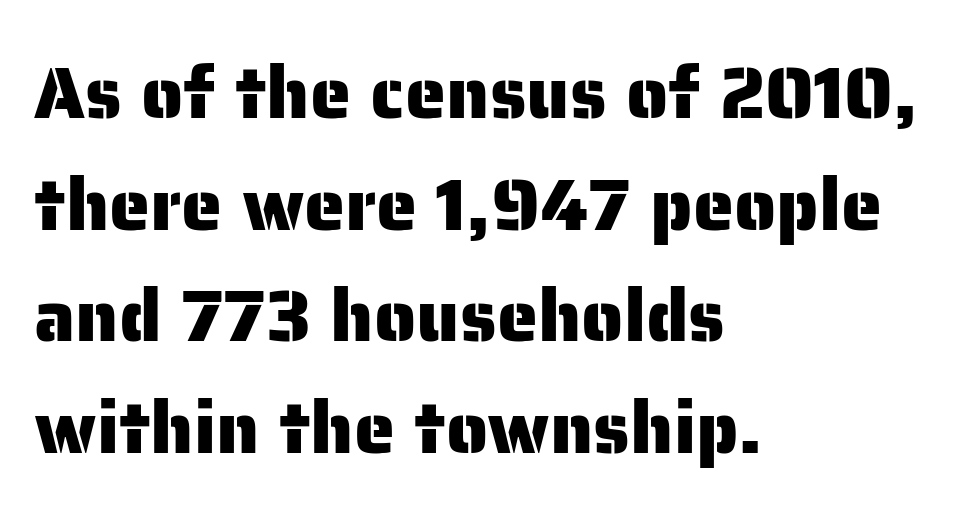
Q: Is the text italic (slanted)? A: No, it is upright.
Q: Is the typeface a serif or a sans-serif typeface? A: Sans-serif.
Q: Is the text underlined? A: No.
Q: How is the paragraph aligned? A: Left-aligned.
Q: Is the spacing between letters normal or unusually wide? A: Normal.
Q: Is the spacing between lines tight, normal or loose? A: Normal.
Q: Width (condensed, normal, or wide)? A: Normal.
Q: Stroke contrast? A: Low.
Q: x-height? A: Medium.
Q: Monospaced? A: No.
